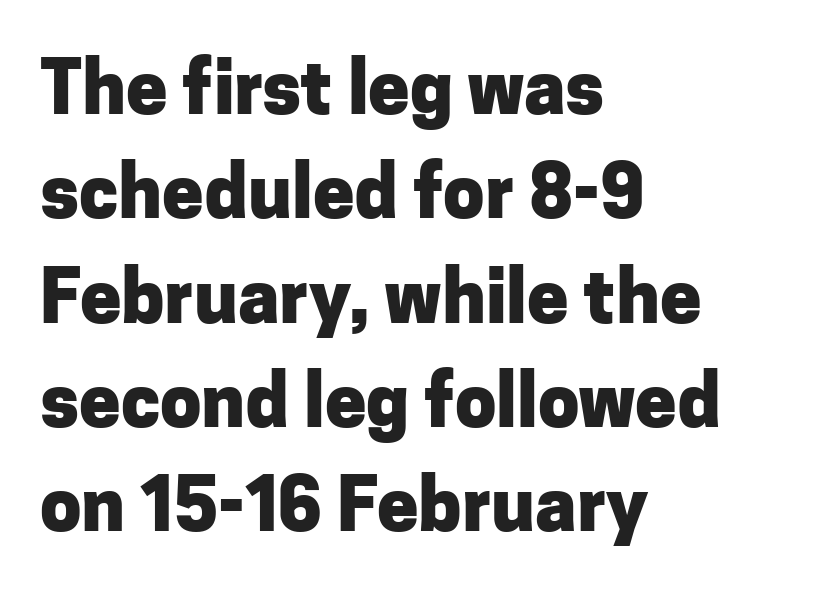
Q: Is the text bold? A: Yes.
Q: Is the text italic (slanted)? A: No, it is upright.
Q: Is the typeface a serif or a sans-serif typeface? A: Sans-serif.
Q: Is the text underlined? A: No.
Q: How is the paragraph aligned? A: Left-aligned.
Q: Is the spacing between letters normal or unusually wide? A: Normal.
Q: Is the spacing between lines tight, normal or loose? A: Normal.
Q: Width (condensed, normal, or wide)? A: Normal.
Q: Stroke contrast? A: Low.
Q: x-height? A: Medium.
Q: Monospaced? A: No.
